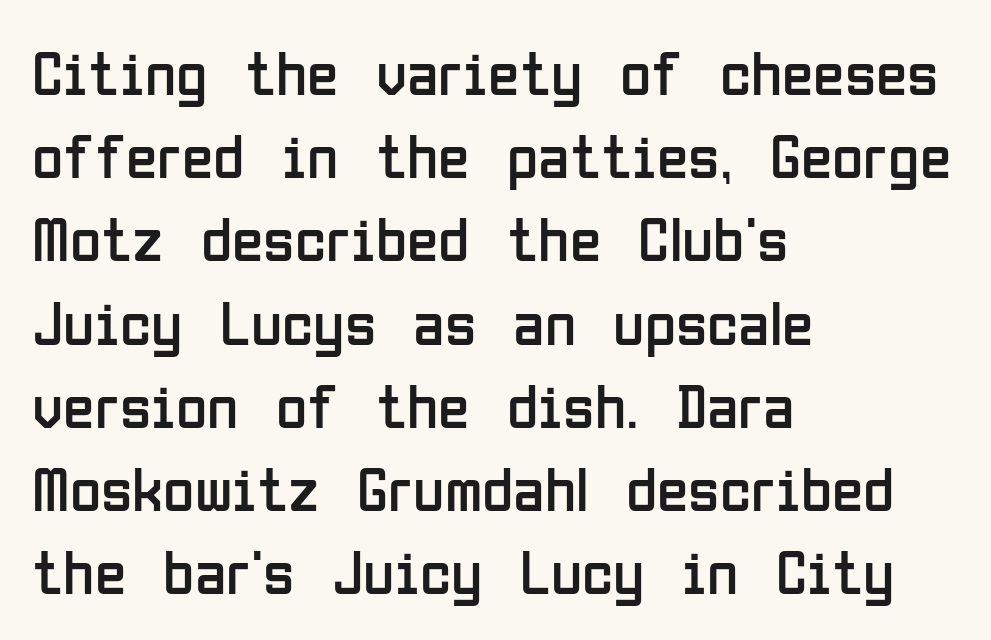
Proportional: the letters do not fall into vertical columns. The font sits on the lighter half of the weight spectrum, regular included. The foot of each line stays bare and open. The vertical gap from one line to the next is medium.
